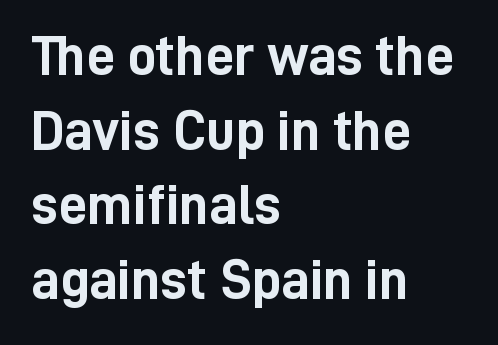
The image shows 57 px semibold, condensed sans-serif type, upright; set left-aligned, normal line spacing (1.31x), normal letter spacing, not underlined; low stroke contrast and a medium x-height.
